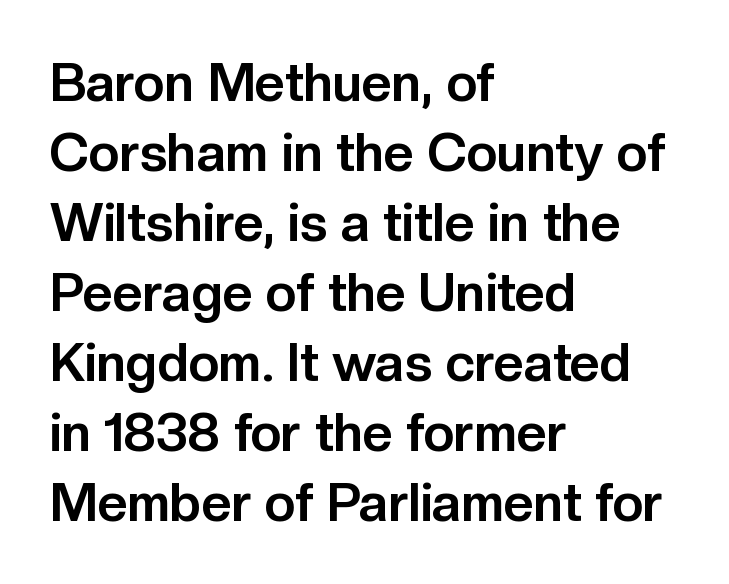
Q: Is the text bold? A: Yes.
Q: Is the text italic (slanted)? A: No, it is upright.
Q: Is the typeface a serif or a sans-serif typeface? A: Sans-serif.
Q: Is the text underlined? A: No.
Q: How is the paragraph aligned? A: Left-aligned.
Q: Is the spacing between letters normal or unusually wide? A: Normal.
Q: Is the spacing between lines tight, normal or loose? A: Normal.
Q: Width (condensed, normal, or wide)? A: Normal.
Q: Stroke contrast? A: Low.
Q: x-height? A: Medium.
Q: Monospaced? A: No.
